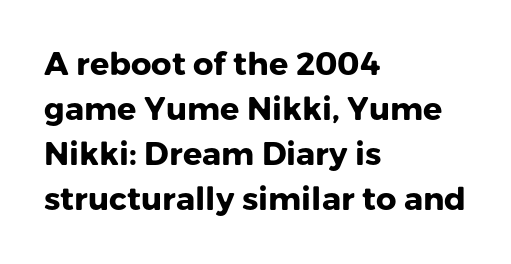
Q: Is the text bold? A: Yes.
Q: Is the text italic (slanted)? A: No, it is upright.
Q: Is the typeface a serif or a sans-serif typeface? A: Sans-serif.
Q: Is the text underlined? A: No.
Q: How is the paragraph aligned? A: Left-aligned.
Q: Is the spacing between letters normal or unusually wide? A: Normal.
Q: Is the spacing between lines tight, normal or loose? A: Normal.
Q: Width (condensed, normal, or wide)? A: Normal.
Q: Stroke contrast? A: Low.
Q: x-height? A: Medium.
Q: Monospaced? A: No.
